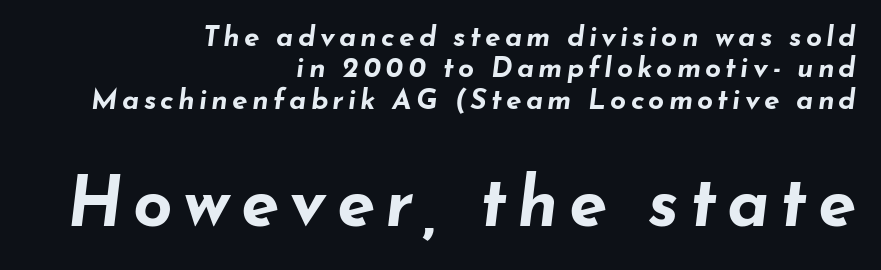
The face used here has a pronounced slope to its letters. Does the leading feel generous? Not at all — it's pinched. Lines of text with bare space underneath. This sample has the flowing, uneven cadence of proportional lettering.
